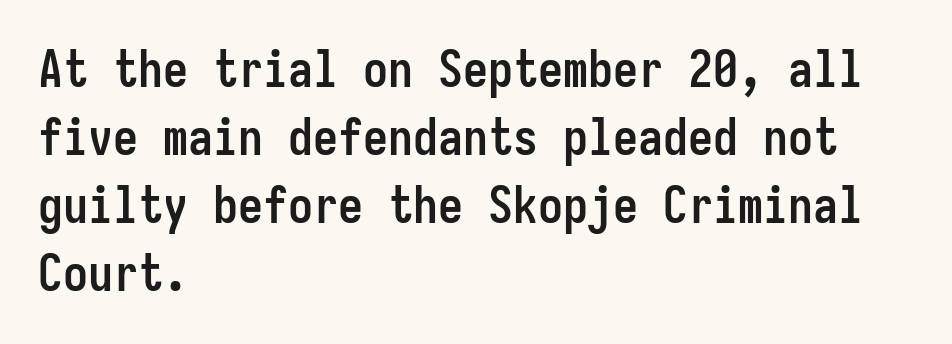
The image shows 50 px semibold, condensed sans-serif type, upright, monospaced; set left-aligned, normal line spacing (1.36x), normal letter spacing, not underlined; low stroke contrast and a medium x-height.
